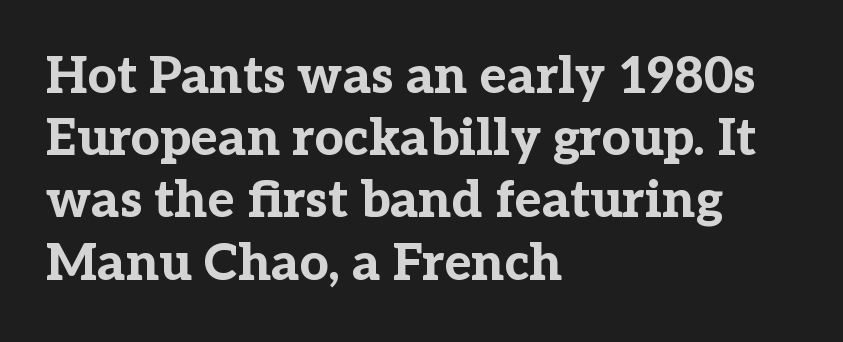
The image shows 51 px bold serif type, upright; set left-aligned, line spacing 1.22x, normal letter spacing, not underlined; low stroke contrast and a medium x-height.
